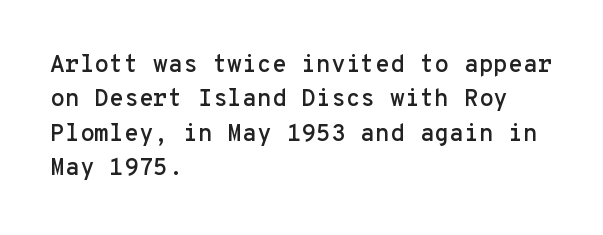
{"italic": "no", "underline": "no", "align": "left", "line_spacing": "normal", "line_spacing_ratio": 1.43, "letter_spacing": "normal", "letter_spacing_em": 0.0, "glyph_px": 24}
